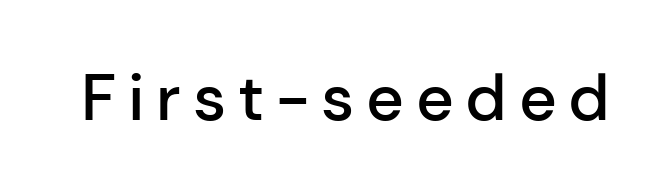
The image shows 65 px semibold sans-serif type, upright; set not underlined; low stroke contrast and a medium x-height.
